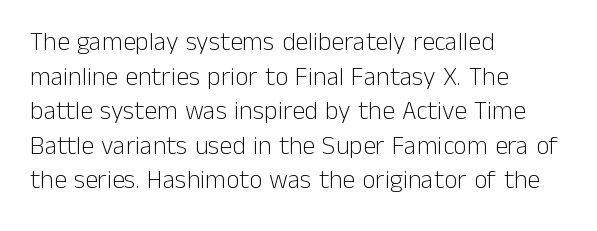
The image shows 26 px text type, upright; set left-aligned, normal line spacing (1.33x), normal letter spacing, not underlined.
